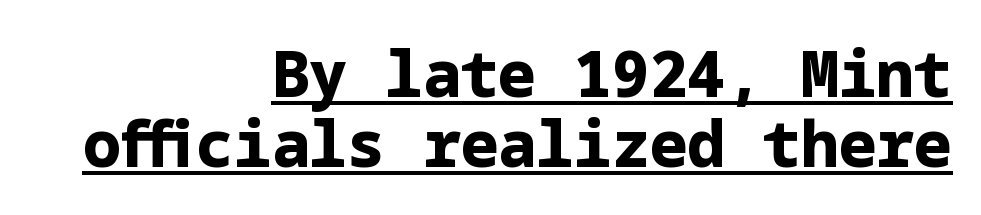
{"serif": "no", "italic": "no", "bold": "yes", "weight": "bold", "width": "normal", "stroke_contrast": "low", "x_height": "medium", "underline": "yes", "align": "right", "line_spacing": "tight", "line_spacing_ratio": 1.11, "letter_spacing": "normal", "letter_spacing_em": 0.0, "glyph_px": 63}
